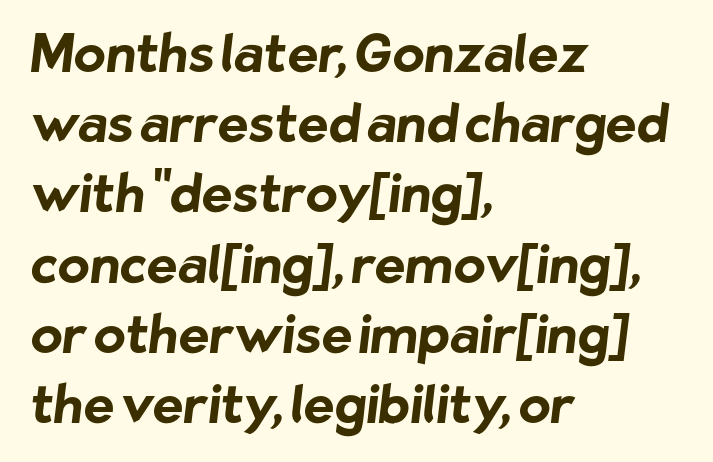
Q: Is the text bold? A: Yes.
Q: Is the typeface a serif or a sans-serif typeface? A: Sans-serif.
Q: Is the text underlined? A: No.
Q: How is the paragraph aligned? A: Left-aligned.
Q: Is the spacing between letters normal or unusually wide? A: Normal.
Q: Is the spacing between lines tight, normal or loose? A: Normal.
Q: Width (condensed, normal, or wide)? A: Normal.
Q: Stroke contrast? A: Low.
Q: x-height? A: Medium.
Q: Monospaced? A: No.
